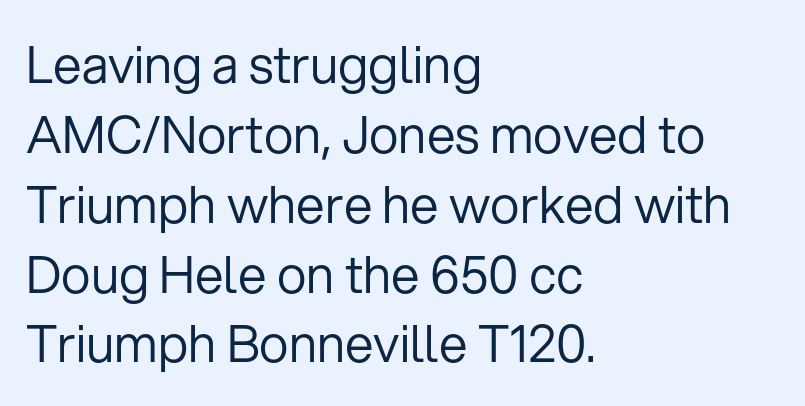
{"serif": "no", "italic": "no", "bold": "no", "weight": "regular", "width": "normal", "stroke_contrast": "low", "x_height": "medium", "monospaced": "no", "underline": "no", "align": "left", "line_spacing": "normal", "line_spacing_ratio": 1.37, "letter_spacing": "normal", "letter_spacing_em": 0.0, "glyph_px": 51}
